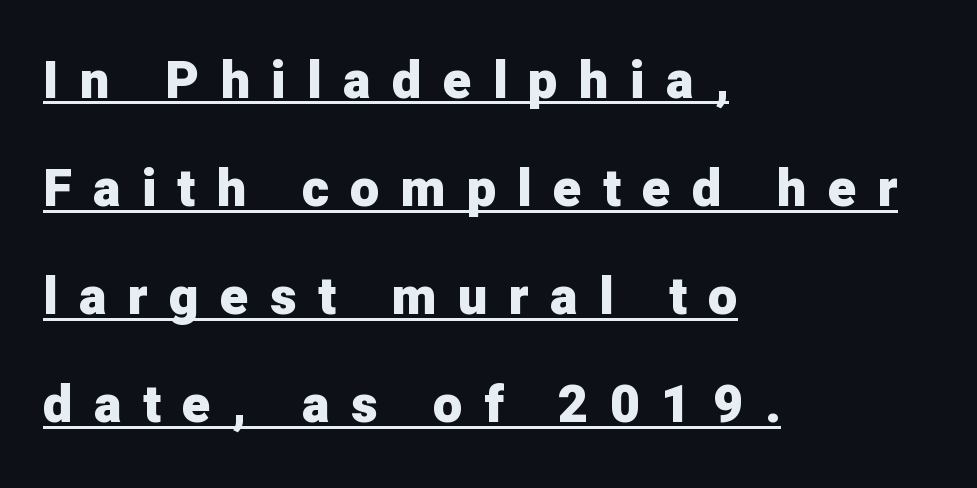
Letterform terminals end flat and unadorned throughout the passage. A typesetter would call this heavily tracked-out type. Here the designer chose a conventional face with non-uniform glyph widths. Where is the straight margin? On the left.
